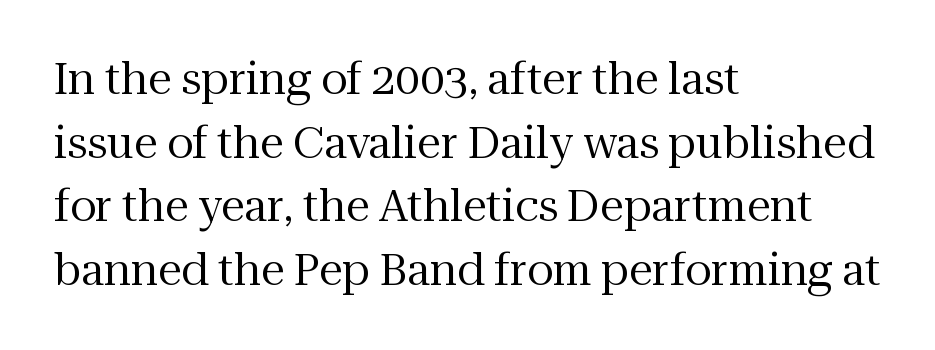
The image shows 43 px regular-weight serif type, upright; set left-aligned, normal line spacing (1.48x), normal letter spacing, not underlined; medium stroke contrast and a medium x-height.
